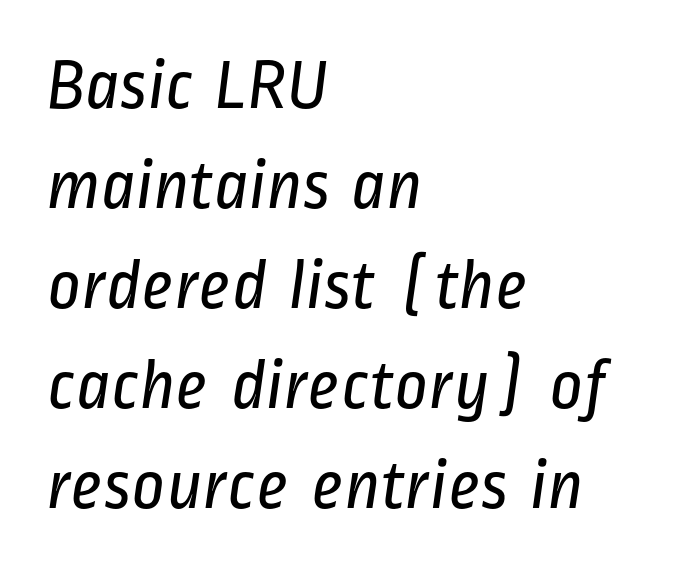
{"serif": "no", "bold": "no", "weight": "regular", "width": "condensed", "stroke_contrast": "low", "x_height": "medium", "monospaced": "no", "underline": "no", "align": "left", "line_spacing": "normal", "line_spacing_ratio": 1.39, "letter_spacing": "normal", "letter_spacing_em": 0.0, "glyph_px": 72}
